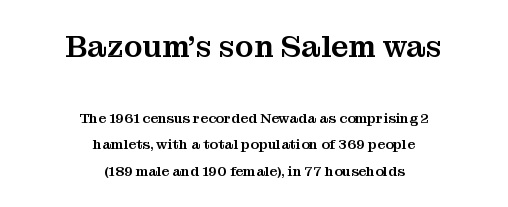
{"serif": "yes", "italic": "no", "width": "normal", "stroke_contrast": "medium", "x_height": "medium", "monospaced": "no", "underline": "no", "align": "center", "line_spacing_ratio": 1.88, "letter_spacing": "normal", "letter_spacing_em": 0.0, "larger_block": "first", "size_ratio": 2.21, "glyph_px": 31}
